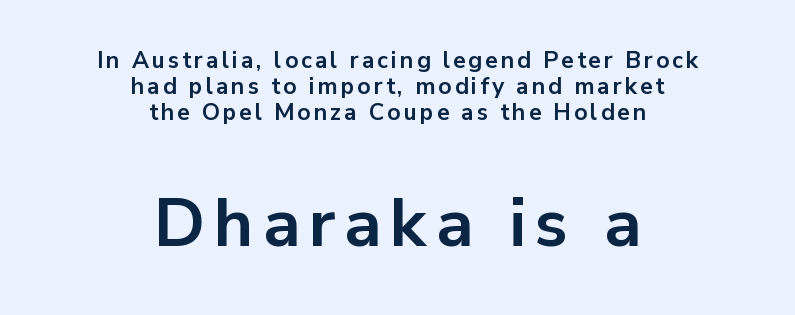
{"serif": "no", "italic": "no", "bold": "yes", "weight": "bold", "width": "normal", "stroke_contrast": "low", "x_height": "medium", "monospaced": "no", "underline": "no", "align": "center", "line_spacing": "tight", "line_spacing_ratio": 1.14, "larger_block": "second", "size_ratio": 2.96, "glyph_px": 68}
